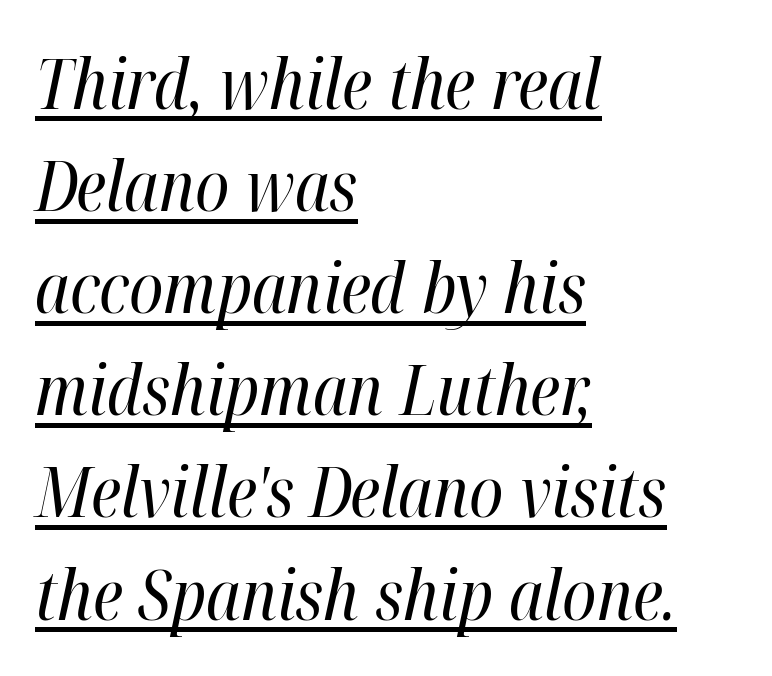
{"italic": "yes", "lean": "right", "slant_degrees": 12, "bold": "no", "weight": "regular", "width": "condensed", "stroke_contrast": "high", "x_height": "medium", "monospaced": "no", "underline": "yes", "align": "left", "line_spacing": "normal", "line_spacing_ratio": 1.48, "letter_spacing": "normal", "letter_spacing_em": 0.0, "glyph_px": 69}
